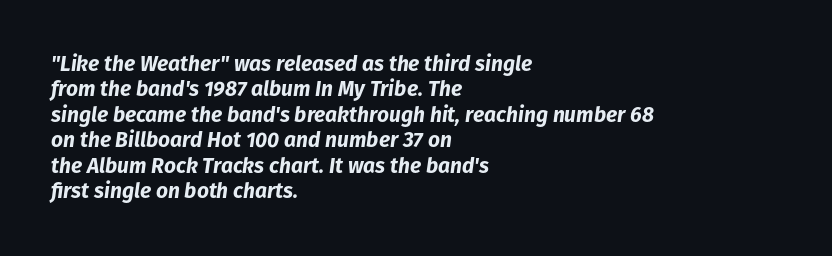
Q: Is the text bold? A: Yes.
Q: Is the text italic (slanted)? A: Yes, it leans right by about 8 degrees.
Q: Is the text underlined? A: No.
Q: How is the paragraph aligned? A: Left-aligned.
Q: Is the spacing between letters normal or unusually wide? A: Normal.
